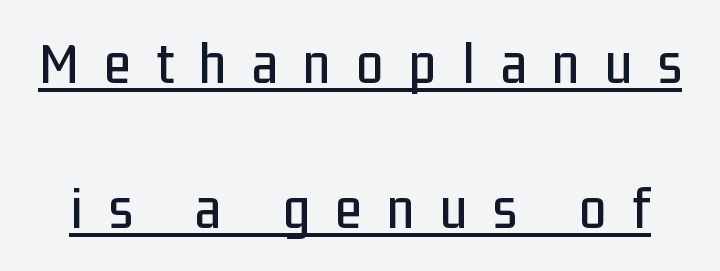
Widely set lines give the paragraph a tall, airy silhouette. The letters are spread apart with noticeably loose tracking. Beneath each row of characters lies a ruled line. Note the varied advance widths — an 'i' is clearly narrower than an 'm'. Posture: vertical. Examine the stroke ends and you'll find no serifs.
